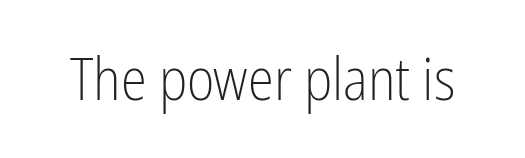
{"serif": "no", "italic": "no", "bold": "no", "weight": "light", "width": "condensed", "stroke_contrast": "low", "x_height": "medium", "monospaced": "no", "underline": "no", "letter_spacing": "normal", "letter_spacing_em": 0.0, "glyph_px": 59}
